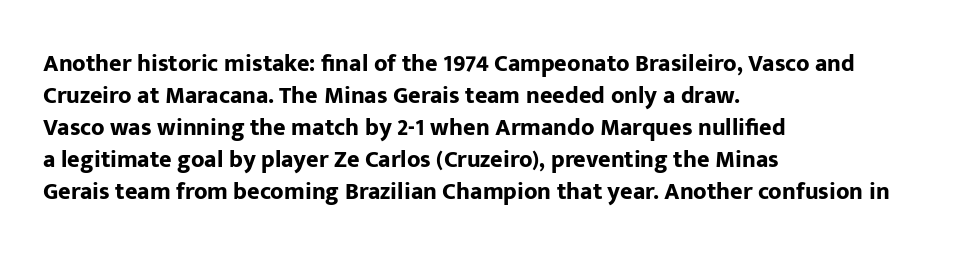
How are the letters spaced? Ordinarily, with no added tracking. Left-aligned paragraph, ragged on the right. The rows are spaced the way most documents space them. The glyphs are unaccompanied by any horizontal stroke below them. Weight check: bold — yes, fully. Ordinary non-slanted type is in use.
